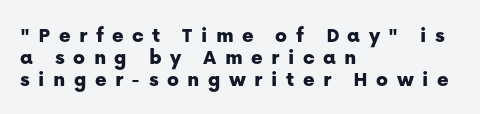
You can tell it's not italic because the verticals are truly vertical. Is the letter spacing exaggerated? Yes — the characters are pushed far apart. One glance says dense: line gaps are narrower than usual. The baseline area is clear. Teacher's note: observe the even left margin — that is flush-left alignment.
